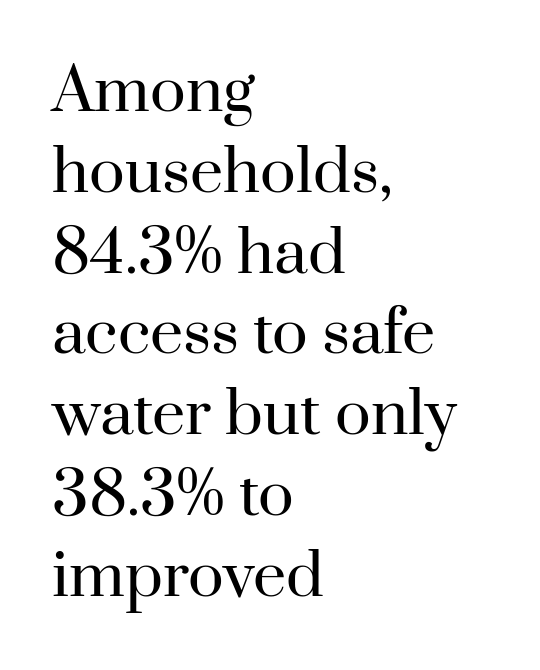
{"serif": "yes", "italic": "no", "bold": "no", "weight": "regular", "width": "normal", "stroke_contrast": "high", "x_height": "small", "monospaced": "no", "underline": "no", "align": "left", "line_spacing": "normal", "line_spacing_ratio": 1.37, "letter_spacing": "normal", "letter_spacing_em": 0.0, "glyph_px": 59}
